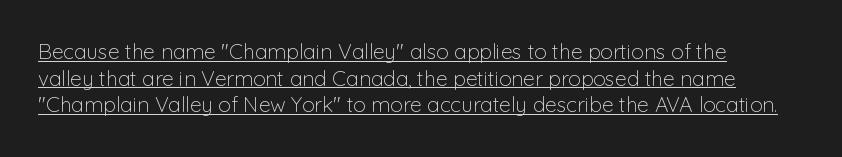
Is the letter spacing exaggerated? No — it looks like the ordinary default. This sample uses an upright cut, with every glyph sitting square on the baseline. Notice how descenders clear the ascenders below comfortably — that's standard leading. Layout note: lines flush left.
